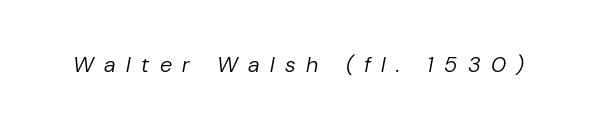
The image shows 22 px text type, italic (leaning right); set unusually wide letter spacing (+0.48 em), not underlined.
